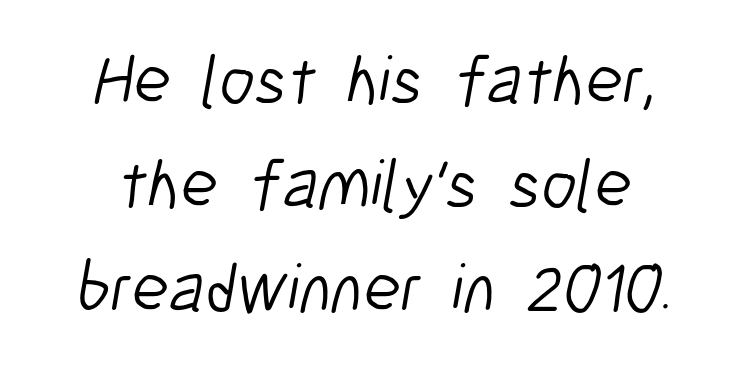
Q: Is the text bold? A: No.
Q: Is the typeface a serif or a sans-serif typeface? A: Sans-serif.
Q: Is the text underlined? A: No.
Q: Is the spacing between letters normal or unusually wide? A: Normal.
Q: Is the spacing between lines tight, normal or loose? A: Normal.
Q: Width (condensed, normal, or wide)? A: Condensed.
Q: Stroke contrast? A: Low.
Q: x-height? A: Medium.
Q: Monospaced? A: No.
